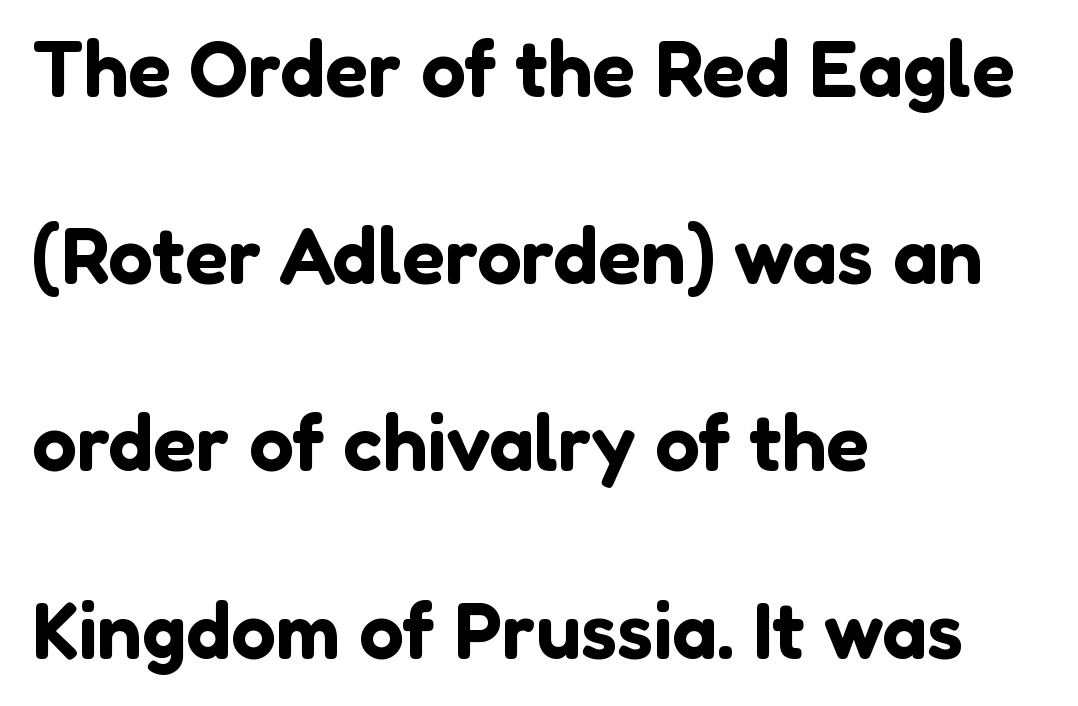
Proportional: the letters do not fall into vertical columns. Compared with typical body copy, the letter spacing here is the same. Serifs: no, the terminals of the letterforms are clean. Where is the straight margin? On the left.
